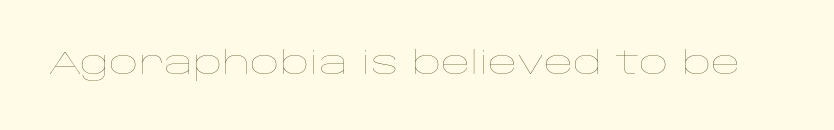
The image shows 32 px thin, wide type, upright; set normal letter spacing, not underlined; low stroke contrast and a large x-height.
